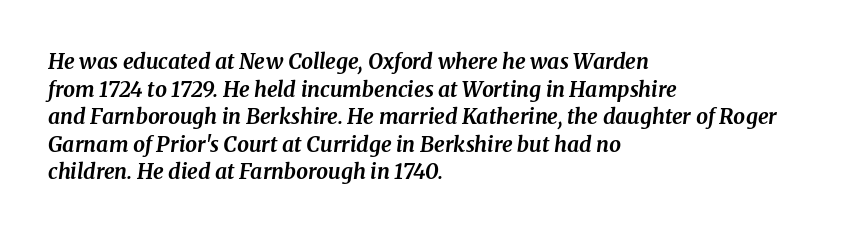
Lines of text with bare space underneath. Look at the stroke-to-counter ratio: heavy, a bold. Characters follow at the spacing the type designer built in. Regular leading.
